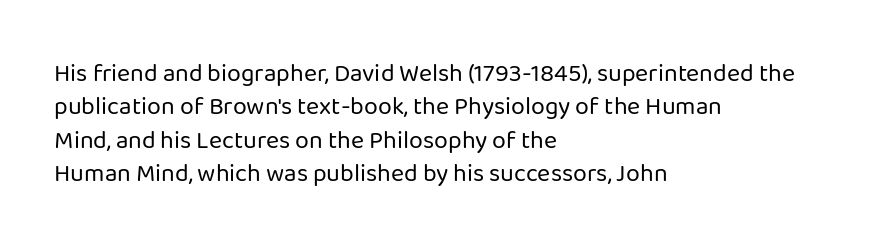
{"italic": "no", "bold": "no", "underline": "no", "align": "left", "line_spacing": "normal", "line_spacing_ratio": 1.34, "letter_spacing": "normal", "letter_spacing_em": 0.0, "glyph_px": 25}
